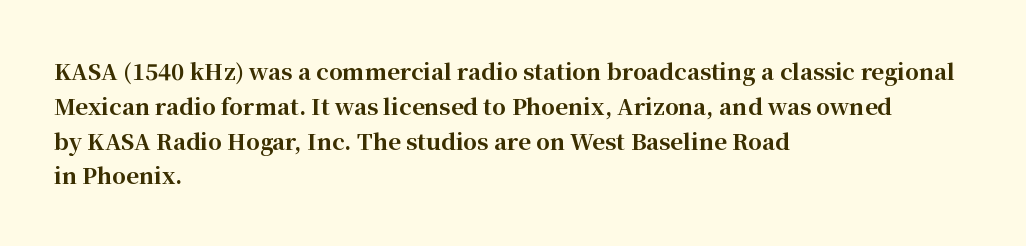
{"italic": "no", "bold": "yes", "underline": "no", "align": "left", "line_spacing": "normal", "line_spacing_ratio": 1.58, "letter_spacing": "normal", "letter_spacing_em": 0.0, "glyph_px": 22}
